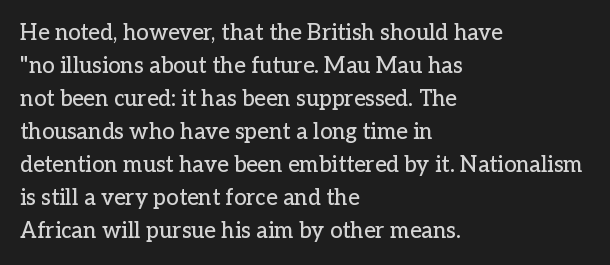
A clean baseline with only descenders dipping below it. Standard letterfit; no display-style spreading of the glyphs. Notice how descenders clear the ascenders below comfortably — that's standard leading. It's the straight-up-and-down kind of type. Does the copy run flush right? No — it runs flush left.
